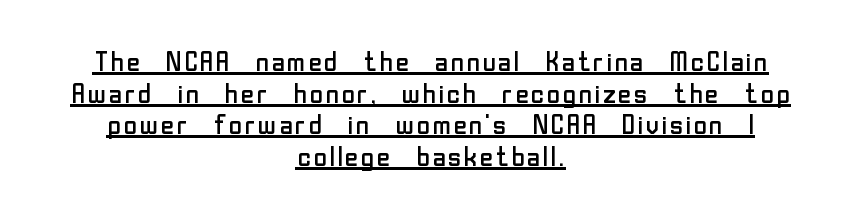
Tall strokes in this sample are plumb rather than angled. Between one letter and the next there's only the usual sliver of space. Heaviness? Minimal to ordinary, like unemphasized prose. A continuous stroke trails under the words, as in a hyperlink. Casual observation: everything's sitting right in the middle.
